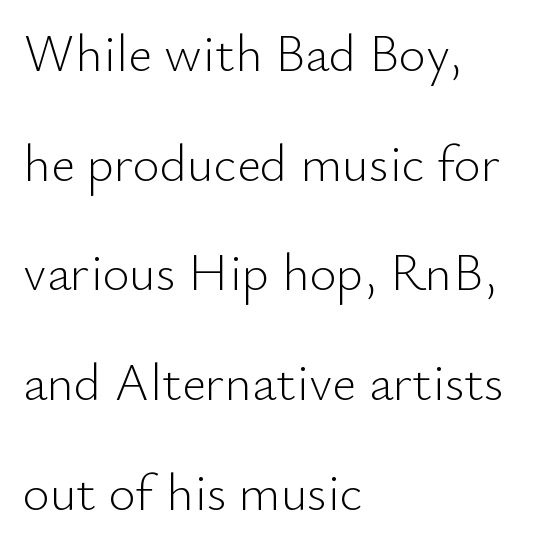
Look at the tracking — it's just the regular setting, nothing added. Visually the block forms a straight wall on the left and a jagged coastline on the right. Each row of text sits above clean, open space. Character widths vary here, with narrow letters taking less room than wide ones. This rendering employs a face without finishing strokes, i.e., a sans-serif. A quiet, ordinary-to-light weight characterises the typeface.
